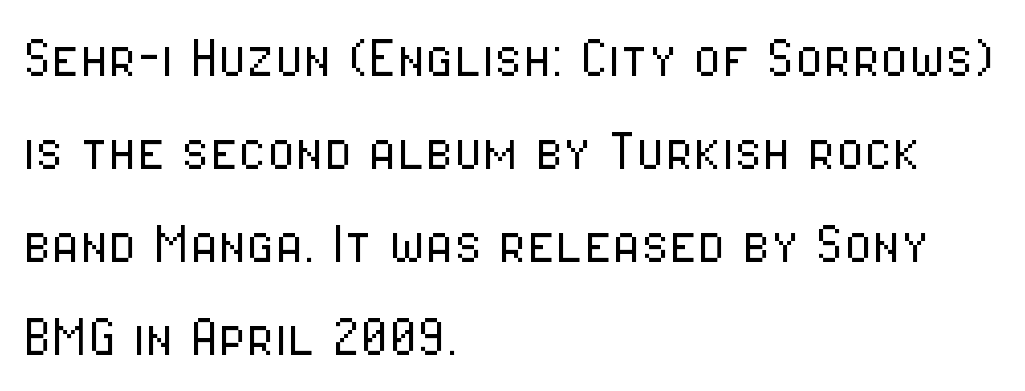
The lines are quadded left. The space between consecutive lines is moderate. Caption: standard tracking, unaltered. Style check: upright.
